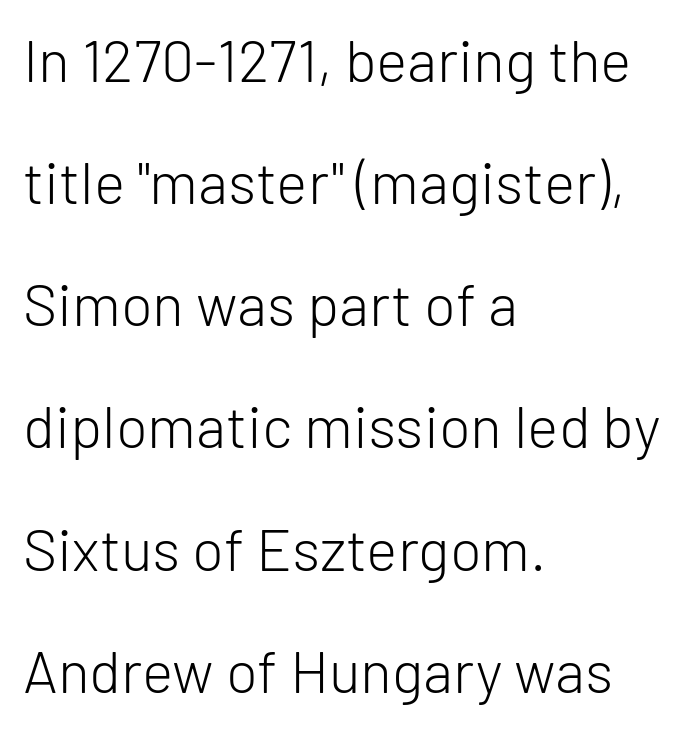
These lines are rendered in a variable-pitch font. Stroke mass is kept to a normal reading level or below. Each letter's strokes conclude bluntly, with no projecting serifs. It's the straight-up-and-down kind of type. Only glyphs here, with clear space below each row. The typesetter chose a ragged-right arrangement here.
